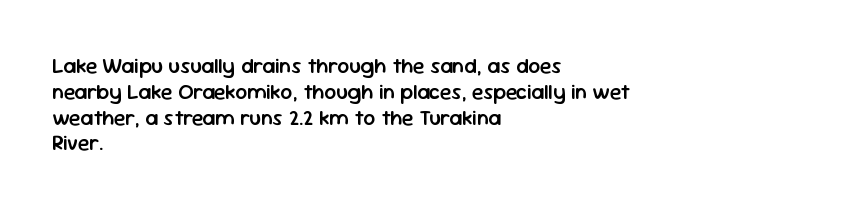
{"italic": "no", "bold": "semi", "underline": "no", "align": "left", "line_spacing_ratio": 1.23, "letter_spacing": "normal", "letter_spacing_em": 0.0, "glyph_px": 21}
